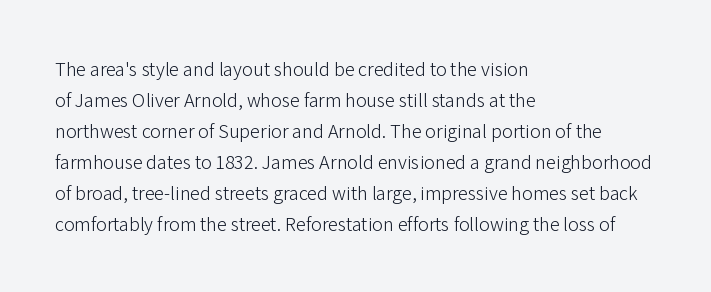
Q: Is the text bold? A: No.
Q: Is the text italic (slanted)? A: No, it is upright.
Q: Is the text underlined? A: No.
Q: How is the paragraph aligned? A: Left-aligned.
Q: Is the spacing between letters normal or unusually wide? A: Normal.
Q: Is the spacing between lines tight, normal or loose? A: Normal.
